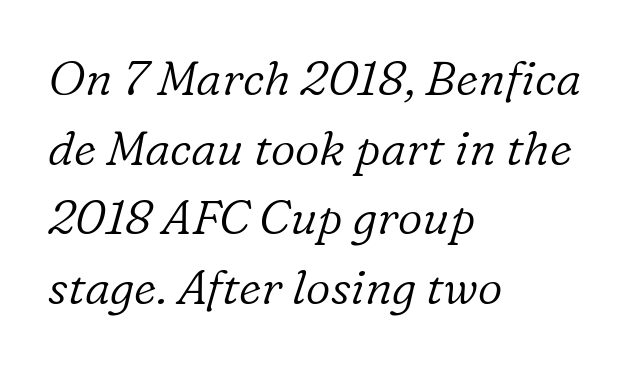
Italic: yes, the glyphs are oblique. The tracking reads as untouched default to a designer's eye. Does the copy run flush right? No — it runs flush left. No letter is thick-stroked: the sample isn't bold. Here the designer chose a conventional face with non-uniform glyph widths. The text was rendered using a seriffed face with decorative stroke endings.
